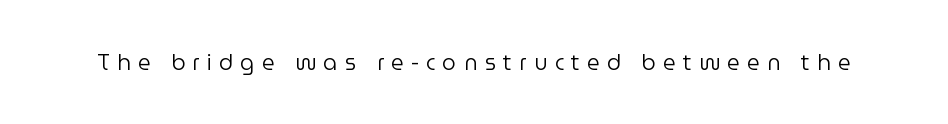
Is the letter spacing exaggerated? Yes — the characters are pushed far apart. Has an underline been added? It has not. Italic? Not at all — the glyphs are vertical. The letterforms sit at book weight or below.
